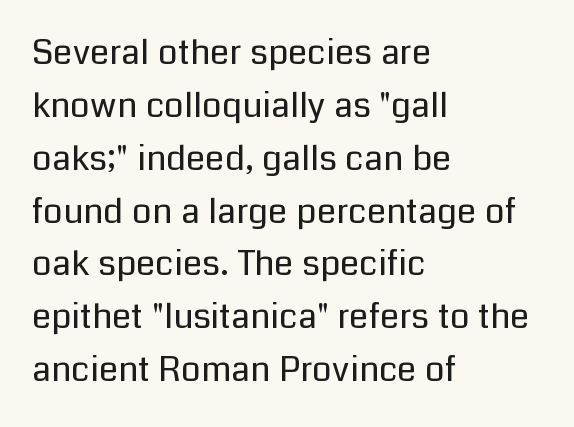
The font sits on the lighter half of the weight spectrum, regular included. Do the characters align in a grid? No, the font is proportional. Regarding serifs, this sample does without them. Notice how the passage keeps a crisp vertical edge on the left only.
